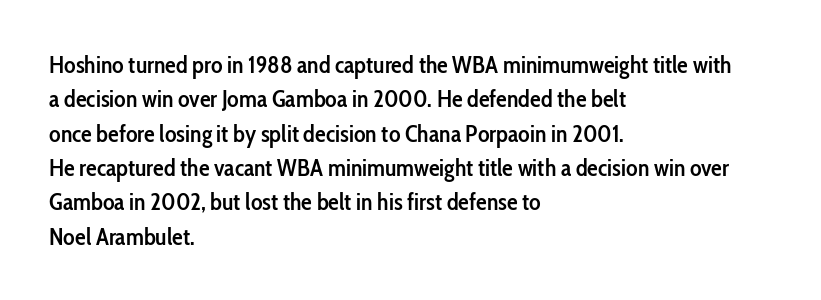
Between one letter and the next there's only the usual sliver of space. Underline: absent. Short and long lines alike share a common starting point at left. Compared with typical paragraphs, the rows here are spaced about the same.
